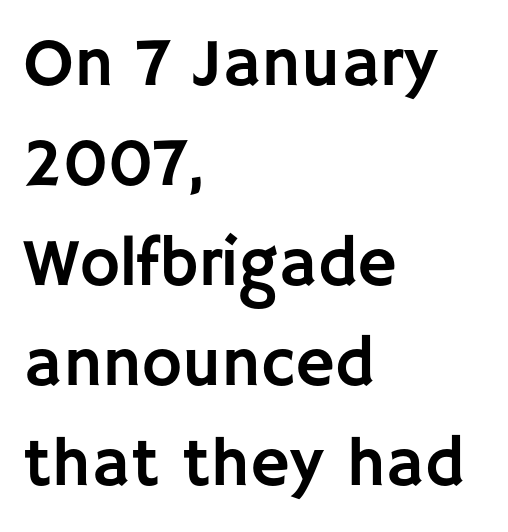
Each letter keeps its own natural width here, so spacing adapts to shape. A clean baseline with only descenders dipping below it. The lines in this sample share a left origin and differ only in where they stop. A typesetter would call this zero additional tracking.
